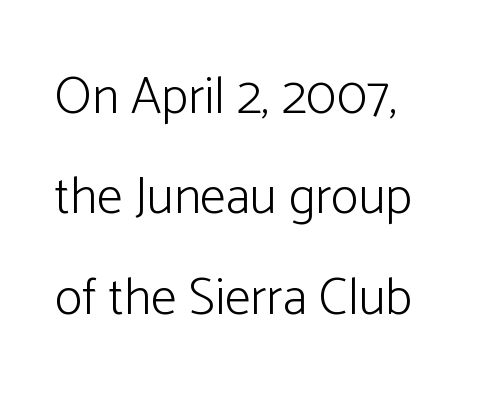
{"serif": "no", "italic": "no", "bold": "no", "weight": "light", "width": "normal", "stroke_contrast": "low", "x_height": "medium", "monospaced": "no", "underline": "no", "align": "left", "line_spacing": "loose", "line_spacing_ratio": 1.93, "letter_spacing": "normal", "letter_spacing_em": 0.0, "glyph_px": 52}
